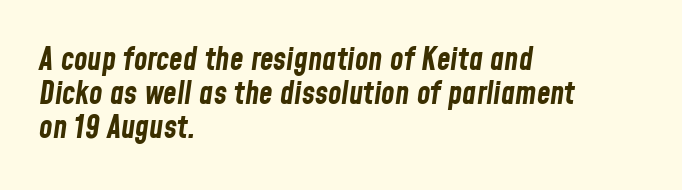
The designer dialed line spacing down below the default. How are the letters spaced? Ordinarily, with no added tracking. Every row of glyphs begins at an identical x-position on the left. Check under the words: just untouched page. Character widths vary here, with narrow letters taking less room than wide ones. Stroke thickness is high; the sample reads as a true bold.
